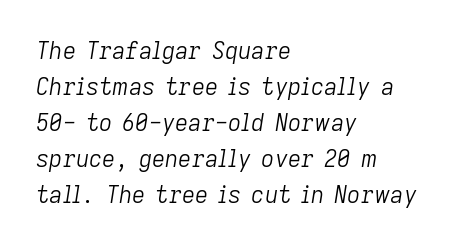
The image shows 23 px text type, italic (leaning right); set left-aligned, normal line spacing (1.56x), normal letter spacing, not underlined.
